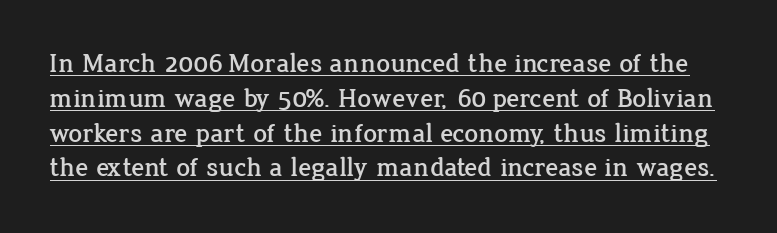
The image shows 27 px text type, upright; set normal line spacing (1.29x), normal letter spacing, underlined.
